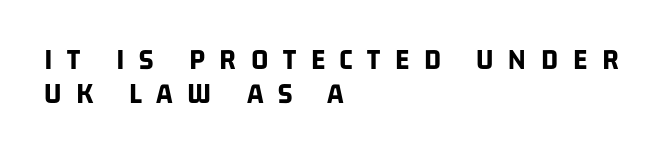
{"serif": "no", "bold": "yes", "weight": "bold", "width": "condensed", "stroke_contrast": "low", "x_height": "large", "monospaced": "no", "underline": "no", "align": "left", "line_spacing": "tight", "line_spacing_ratio": 1.13, "letter_spacing": "wide", "letter_spacing_em": 0.49, "glyph_px": 30}
